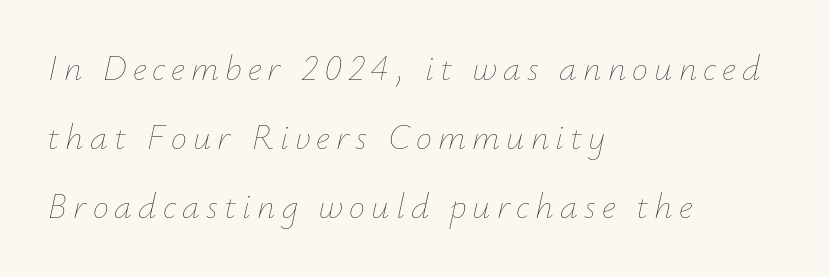
The rendering uses a large line-height, opening up the rows. Leftover space on each line is placed entirely after the last word. Do the characters align in a grid? No, the font is proportional. A quiet, ordinary-to-light weight characterises the typeface.
